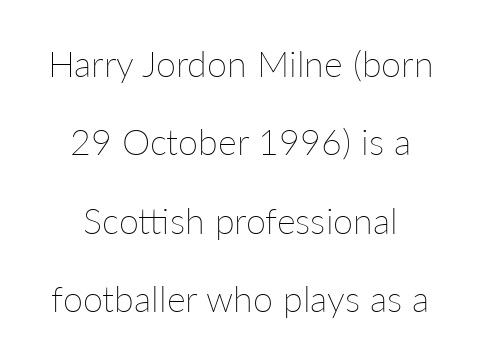
Q: Is the text bold? A: No.
Q: Is the text italic (slanted)? A: No, it is upright.
Q: Is the text underlined? A: No.
Q: Is the spacing between letters normal or unusually wide? A: Normal.
Q: Is the spacing between lines tight, normal or loose? A: Loose.
Q: Width (condensed, normal, or wide)? A: Normal.
Q: Stroke contrast? A: Low.
Q: x-height? A: Medium.
Q: Monospaced? A: No.
